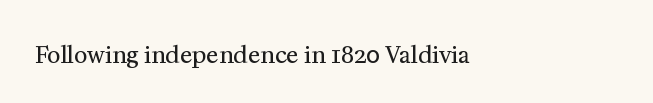
The image shows 23 px text type, upright; set left-aligned, normal letter spacing, not underlined.
